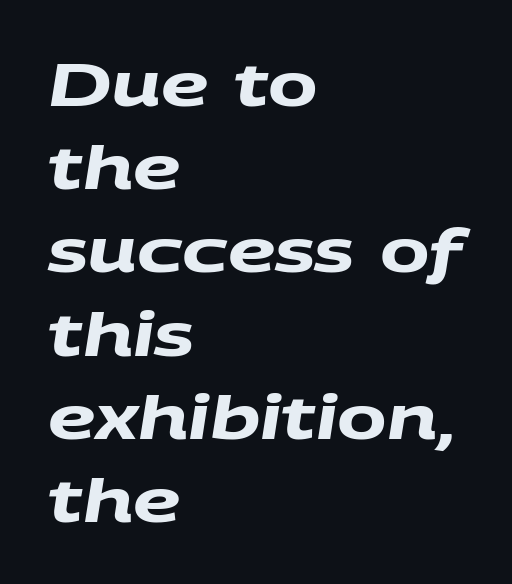
Q: Is the text bold? A: Yes.
Q: Is the typeface a serif or a sans-serif typeface? A: Sans-serif.
Q: Is the text underlined? A: No.
Q: How is the paragraph aligned? A: Left-aligned.
Q: Is the spacing between letters normal or unusually wide? A: Normal.
Q: Is the spacing between lines tight, normal or loose? A: Normal.
Q: Width (condensed, normal, or wide)? A: Wide.
Q: Stroke contrast? A: Medium.
Q: x-height? A: Large.
Q: Monospaced? A: No.
